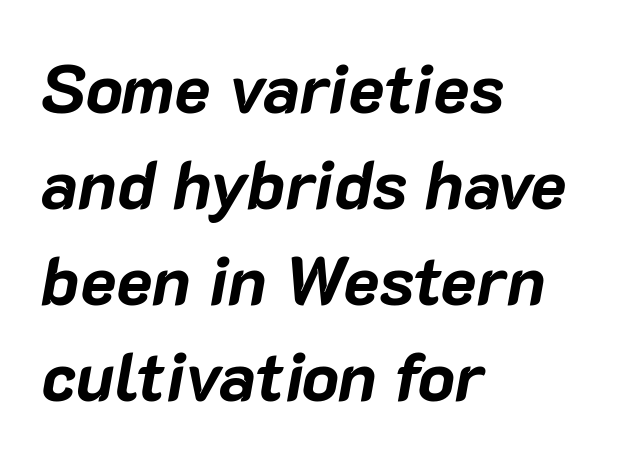
Q: Is the text bold? A: Yes.
Q: Is the text italic (slanted)? A: Yes, it leans right by about 10 degrees.
Q: Is the text underlined? A: No.
Q: How is the paragraph aligned? A: Left-aligned.
Q: Is the spacing between letters normal or unusually wide? A: Normal.
Q: Is the spacing between lines tight, normal or loose? A: Normal.
Q: Width (condensed, normal, or wide)? A: Normal.
Q: Stroke contrast? A: Low.
Q: x-height? A: Medium.
Q: Monospaced? A: No.
